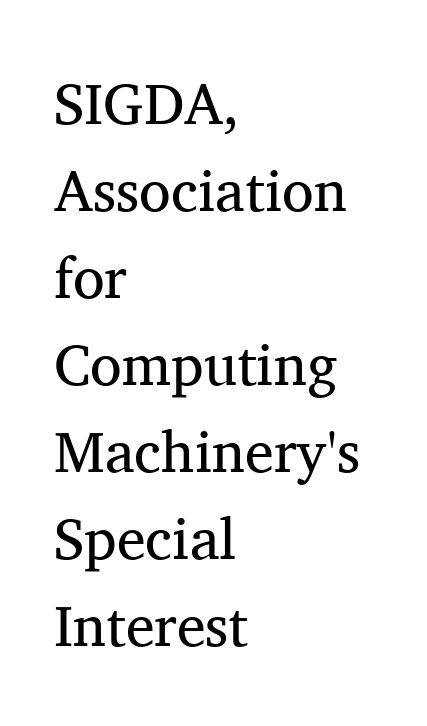
Q: Is the text bold? A: No.
Q: Is the text italic (slanted)? A: No, it is upright.
Q: Is the typeface a serif or a sans-serif typeface? A: Serif.
Q: Is the text underlined? A: No.
Q: How is the paragraph aligned? A: Left-aligned.
Q: Is the spacing between letters normal or unusually wide? A: Normal.
Q: Is the spacing between lines tight, normal or loose? A: Normal.
Q: Width (condensed, normal, or wide)? A: Normal.
Q: Stroke contrast? A: Medium.
Q: x-height? A: Medium.
Q: Monospaced? A: No.
